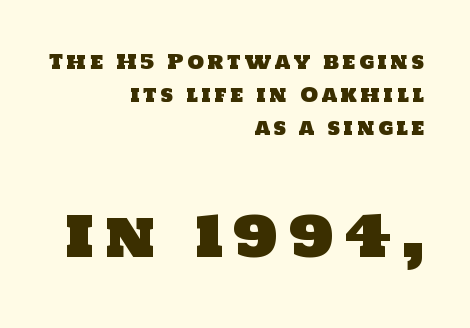
Q: Is the typeface a serif or a sans-serif typeface? A: Sans-serif.
Q: Is the text underlined? A: No.
Q: How is the paragraph aligned? A: Right-aligned.
Q: Which block of text is set in a larger size, the first (top) or the second (bottom)? A: The second (bottom) one.
Q: Width (condensed, normal, or wide)? A: Normal.
Q: Stroke contrast? A: Low.
Q: x-height? A: Large.
Q: Monospaced? A: No.
